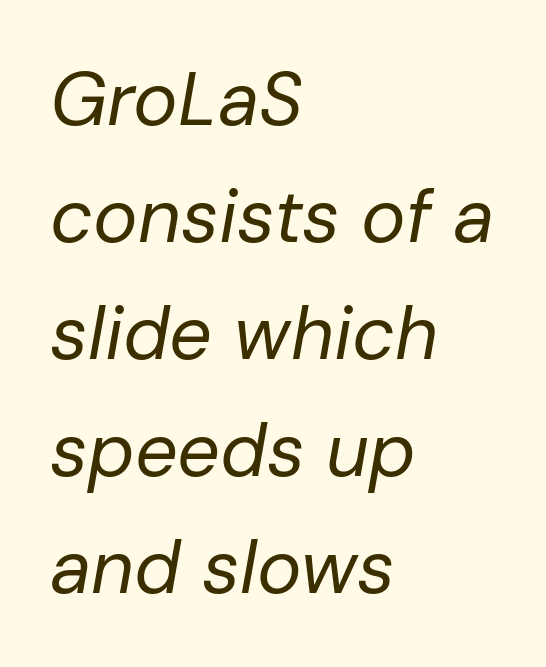
{"italic": "yes", "lean": "right", "slant_degrees": 10, "bold": "no", "weight": "regular", "width": "normal", "stroke_contrast": "low", "x_height": "medium", "monospaced": "no", "underline": "no", "align": "left", "line_spacing": "normal", "line_spacing_ratio": 1.56, "letter_spacing": "normal", "letter_spacing_em": 0.0, "glyph_px": 75}
